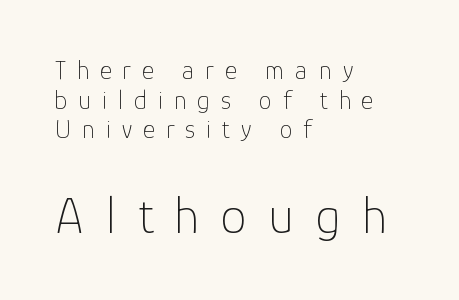
The image shows 52 px thin sans-serif type, upright; set left-aligned, tight line spacing (1.14x), unusually wide letter spacing (+0.42 em), not underlined; the second (bottom) block is 2.0x larger; low stroke contrast and a medium x-height.
